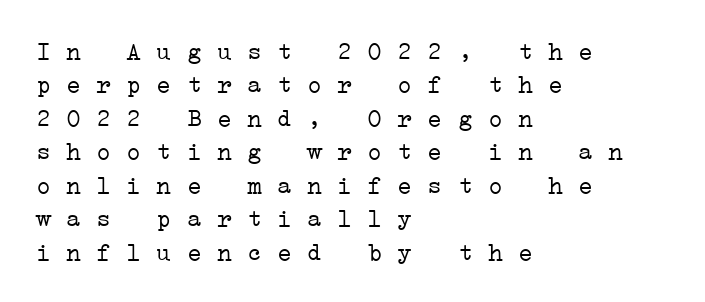
Q: Is the text bold? A: No.
Q: Is the text underlined? A: No.
Q: How is the paragraph aligned? A: Left-aligned.
Q: Is the spacing between letters normal or unusually wide? A: Normal.
Q: Is the spacing between lines tight, normal or loose? A: Normal.
